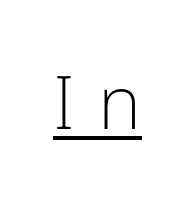
The image shows 74 px light sans-serif type, upright; set unusually wide letter spacing (+0.31 em), underlined; low stroke contrast and a medium x-height.
